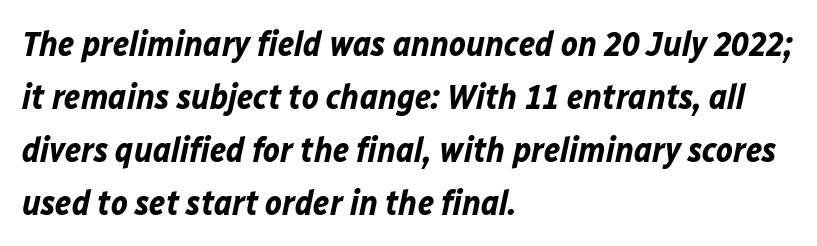
{"italic": "yes", "lean": "right", "slant_degrees": 12, "bold": "yes", "weight": "bold", "width": "normal", "stroke_contrast": "low", "x_height": "medium", "monospaced": "no", "underline": "no", "align": "left", "line_spacing": "normal", "line_spacing_ratio": 1.51, "letter_spacing": "normal", "letter_spacing_em": 0.0, "glyph_px": 35}
